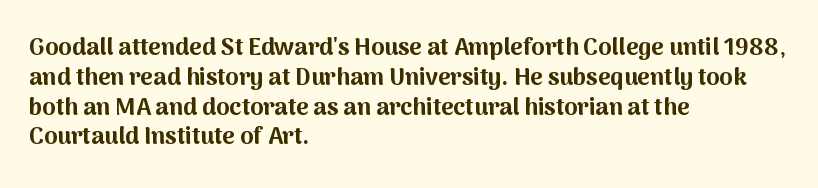
Every character sits straight up, as roman type does. This rendering uses left alignment, leaving the right contour irregular. Letters rest on an invisible, unmarked baseline. The passage shown has conventional tracking throughout. Pretty heavy lettering here — definitely bold.
